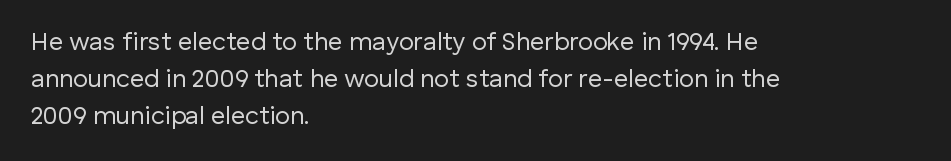
{"italic": "no", "bold": "no", "underline": "no", "align": "left", "line_spacing": "normal", "line_spacing_ratio": 1.48, "letter_spacing": "normal", "letter_spacing_em": 0.0, "glyph_px": 25}
